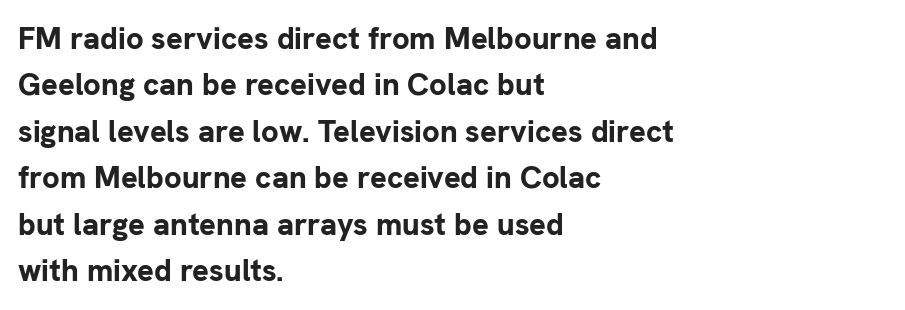
{"serif": "no", "italic": "no", "bold": "yes", "weight": "bold", "width": "normal", "stroke_contrast": "low", "x_height": "medium", "monospaced": "no", "underline": "no", "align": "left", "line_spacing": "normal", "line_spacing_ratio": 1.5, "letter_spacing": "normal", "letter_spacing_em": 0.0, "glyph_px": 31}
